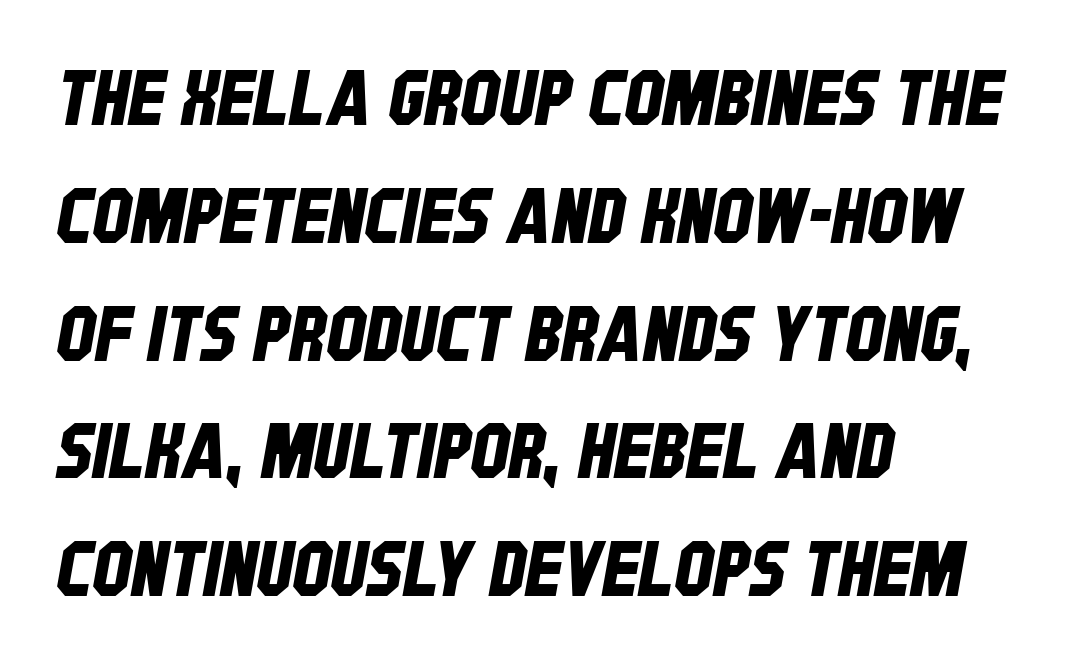
{"serif": "no", "width": "condensed", "stroke_contrast": "low", "x_height": "large", "monospaced": "no", "underline": "no", "align": "left", "line_spacing": "normal", "line_spacing_ratio": 1.53, "letter_spacing": "normal", "letter_spacing_em": 0.0, "glyph_px": 77}
